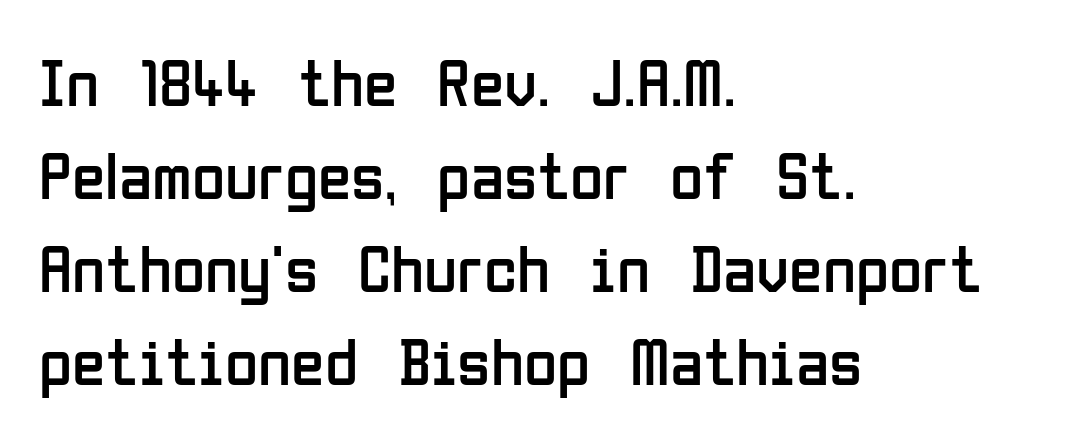
The image shows 68 px regular-weight, condensed sans-serif type, upright; set left-aligned, normal line spacing (1.37x), normal letter spacing, not underlined; low stroke contrast and a medium x-height.
